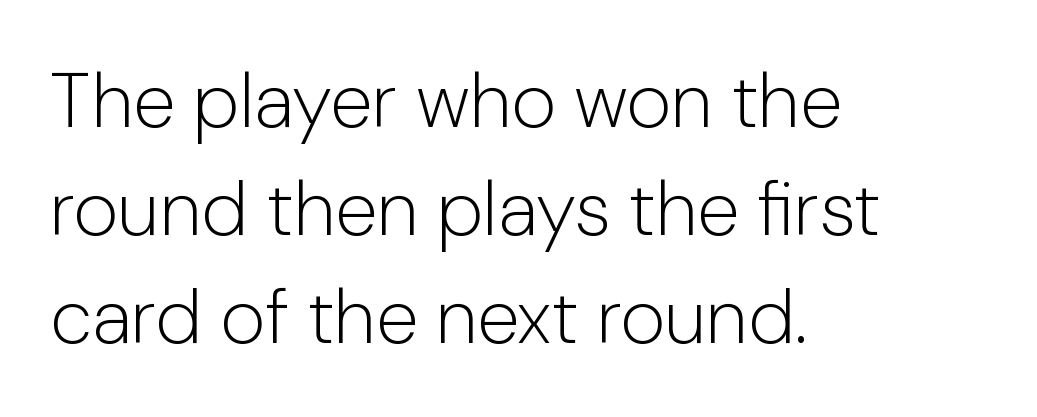
The image shows 77 px light sans-serif type, upright; set left-aligned, normal line spacing (1.4x), normal letter spacing, not underlined; low stroke contrast and a medium x-height.
